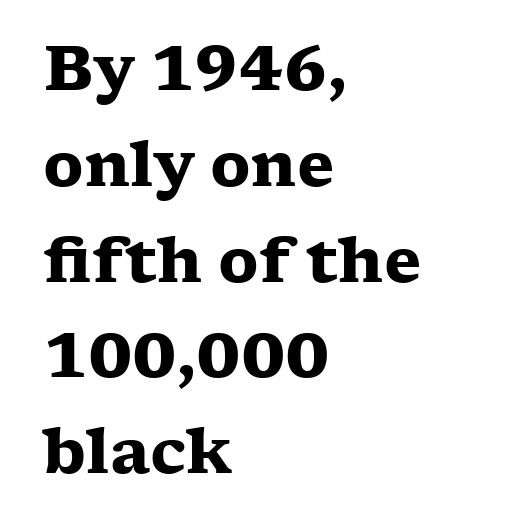
{"serif": "yes", "italic": "no", "bold": "yes", "weight": "heavy", "width": "wide", "stroke_contrast": "low", "x_height": "medium", "monospaced": "no", "underline": "no", "align": "left", "line_spacing": "normal", "line_spacing_ratio": 1.57, "letter_spacing": "normal", "letter_spacing_em": 0.0, "glyph_px": 61}
